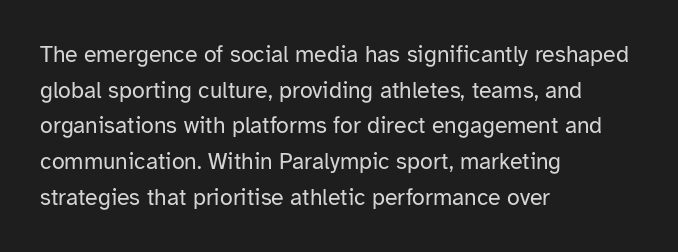
Baseline-to-baseline distance is the conventional proportion of letter height. The passage is arranged the way most books set body copy — flush left. The glyphs are unaccompanied by any horizontal stroke below them. The gaps between neighbouring characters are ordinary and unremarkable.
